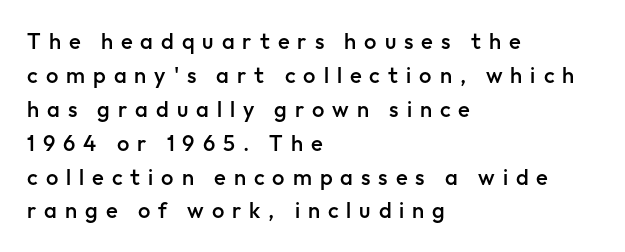
The image shows 22 px text type, upright; set left-aligned, normal line spacing (1.54x), unusually wide letter spacing (+0.36 em), not underlined.
